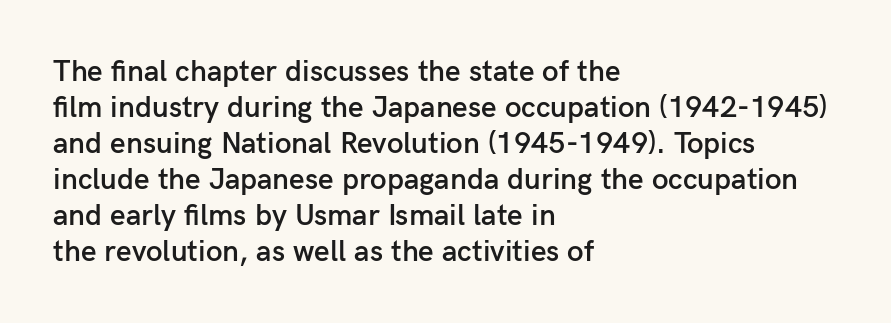
Q: Is the text bold? A: Semi-bold.
Q: Is the text italic (slanted)? A: No, it is upright.
Q: Is the typeface a serif or a sans-serif typeface? A: Sans-serif.
Q: Is the text underlined? A: No.
Q: How is the paragraph aligned? A: Left-aligned.
Q: Is the spacing between letters normal or unusually wide? A: Normal.
Q: Width (condensed, normal, or wide)? A: Normal.
Q: Stroke contrast? A: Low.
Q: x-height? A: Medium.
Q: Monospaced? A: No.
